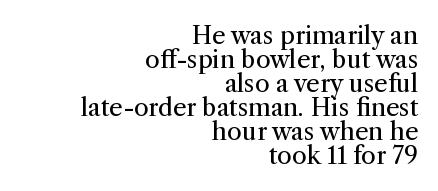
Think standard paragraph weight, or any step lighter than that. Tracking value appears to be zero — textbook default spacing. Notice how the stems are strictly vertical — no italics here. The lines in this sample share a right terminus and differ only in where they begin. Underlining? Definitely not there. Does the leading feel generous? Not at all — it's pinched.
